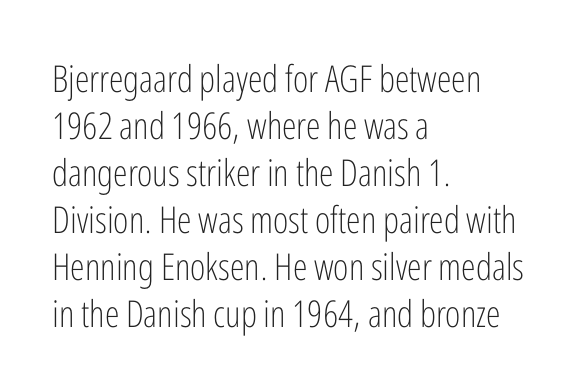
Bold? No — there's no thickening of the strokes. Where is the straight margin? On the left. Glyph-to-glyph distance matches everyday printed text. These lines are composed in type without serifs. The letters stand upright; this is a roman face. The rendering uses a moderate line-height, typical for paragraphs.
